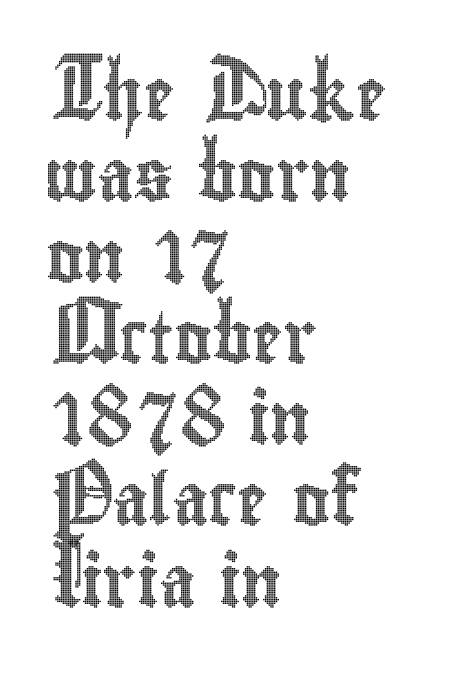
Q: Is the text italic (slanted)? A: No, it is upright.
Q: Is the text underlined? A: No.
Q: How is the paragraph aligned? A: Left-aligned.
Q: Is the spacing between letters normal or unusually wide? A: Normal.
Q: Is the spacing between lines tight, normal or loose? A: Normal.
Q: Width (condensed, normal, or wide)? A: Condensed.
Q: x-height? A: Small.
Q: Monospaced? A: No.
